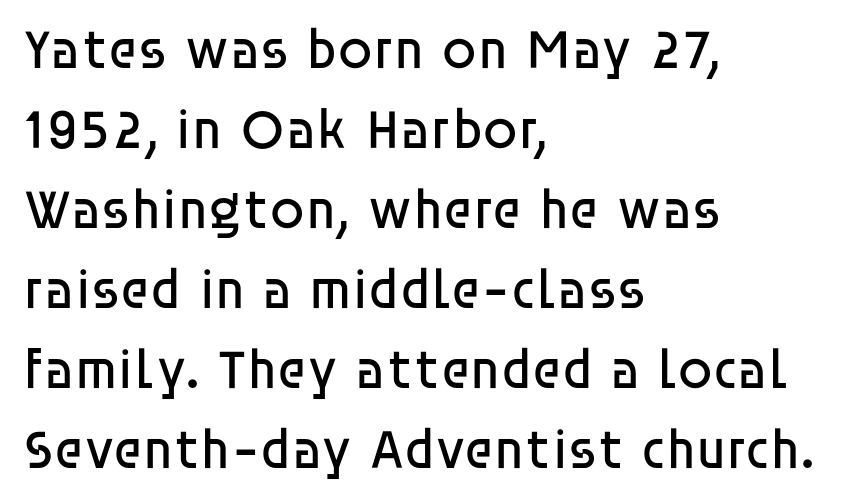
{"serif": "no", "italic": "no", "bold": "no", "weight": "regular", "width": "normal", "stroke_contrast": "low", "x_height": "large", "monospaced": "no", "underline": "no", "align": "left", "line_spacing": "normal", "line_spacing_ratio": 1.43, "letter_spacing": "normal", "letter_spacing_em": 0.0, "glyph_px": 56}
